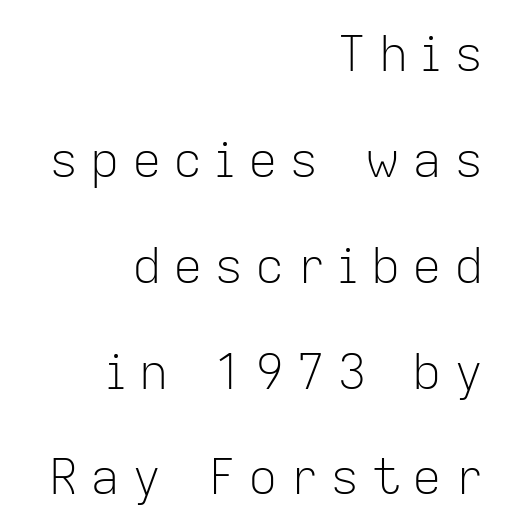
The image shows 49 px light sans-serif type, upright; set right-aligned, loose line spacing (2.16x), unusually wide letter spacing (+0.24 em), not underlined; low stroke contrast and a medium x-height.
